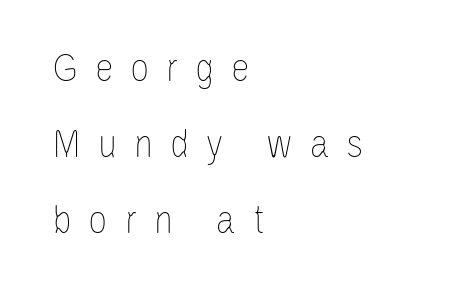
{"italic": "no", "bold": "no", "weight": "thin", "width": "condensed", "stroke_contrast": "low", "x_height": "large", "monospaced": "no", "underline": "no", "align": "left", "line_spacing_ratio": 1.81, "letter_spacing": "wide", "letter_spacing_em": 0.4, "glyph_px": 42}
